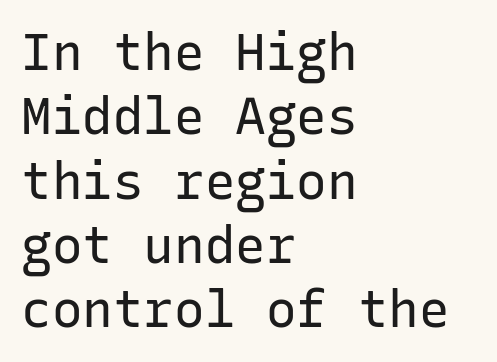
The image shows 51 px regular-weight sans-serif type, upright, monospaced; set left-aligned, normal line spacing (1.26x), normal letter spacing, not underlined; low stroke contrast and a medium x-height.
